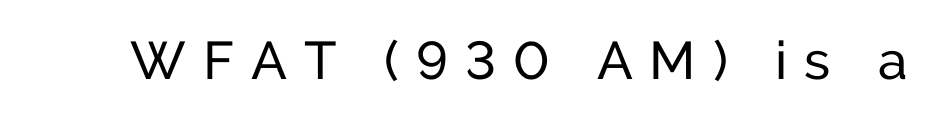
A light-to-regular cut is what we see here. When letters stand straight like this, we call the style roman or upright. You could not count columns in this text — the font is proportionally spaced. A clean baseline with only descenders dipping below it. Does the type have serifs? No, each stem ends abruptly. Each word looks stretched out because of the extra space between its letters.
